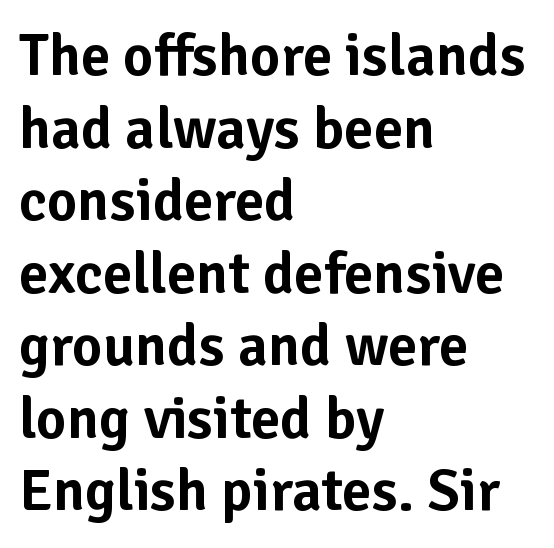
The rendering shows plain stroke endings on the letterforms — a sans-serif design. Every row of glyphs begins at an identical x-position on the left. Do the letters lean? They stand straight. Is the letter spacing exaggerated? No — it looks like the ordinary default. Has an underline been added? It has not. Spacing verdict: proportional, widths tailored to each character.
